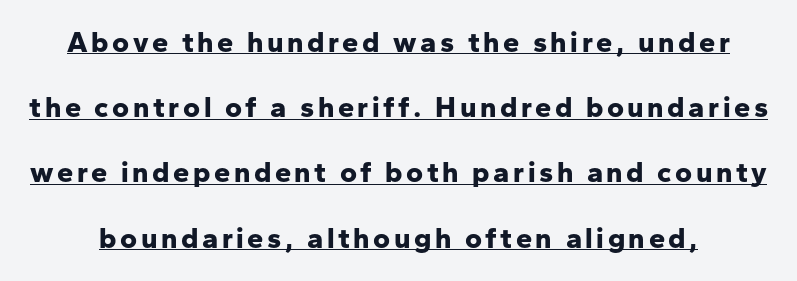
{"serif": "no", "italic": "no", "bold": "yes", "weight": "bold", "width": "normal", "stroke_contrast": "low", "x_height": "medium", "monospaced": "no", "underline": "yes", "line_spacing": "loose", "line_spacing_ratio": 2.25, "glyph_px": 29}
